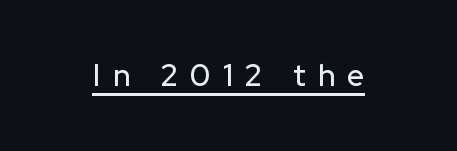
Q: Is the text italic (slanted)? A: No, it is upright.
Q: Is the typeface a serif or a sans-serif typeface? A: Sans-serif.
Q: Is the text underlined? A: Yes.
Q: Is the spacing between letters normal or unusually wide? A: Unusually wide.
Q: Width (condensed, normal, or wide)? A: Normal.
Q: Stroke contrast? A: Low.
Q: x-height? A: Medium.
Q: Monospaced? A: No.
